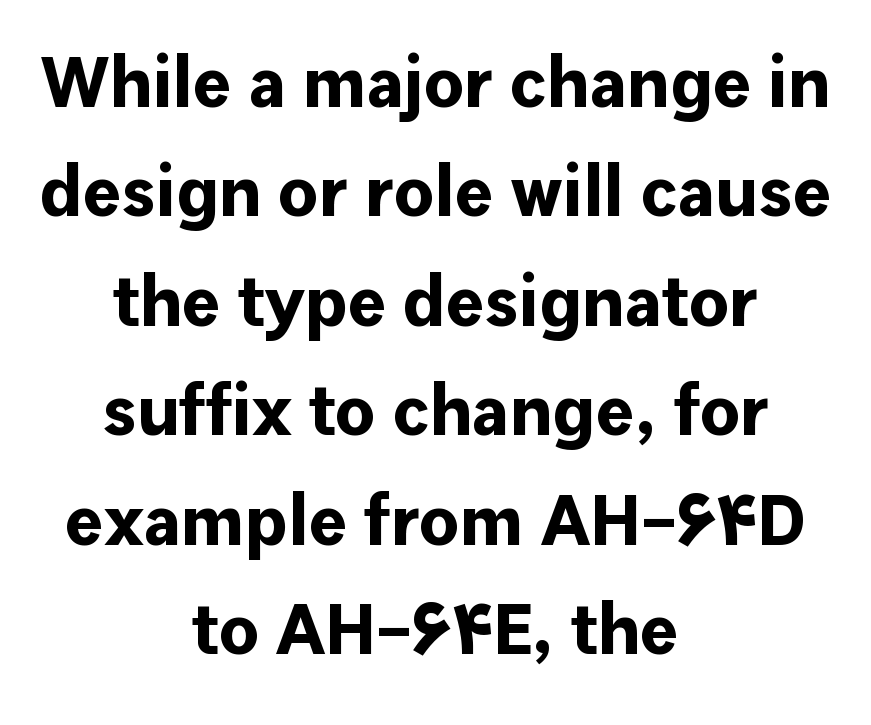
{"serif": "no", "italic": "no", "bold": "yes", "weight": "bold", "width": "normal", "stroke_contrast": "low", "x_height": "medium", "monospaced": "no", "underline": "no", "align": "center", "line_spacing": "normal", "line_spacing_ratio": 1.52, "letter_spacing": "normal", "letter_spacing_em": 0.0, "glyph_px": 72}
